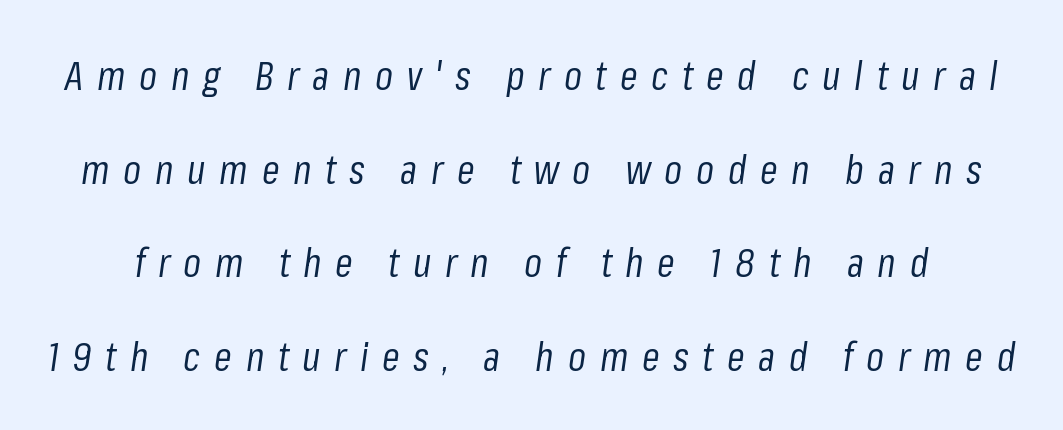
The image shows 40 px regular-weight, condensed type, italic (leaning right); set loose line spacing (2.34x), unusually wide letter spacing (+0.34 em), not underlined; low stroke contrast and a medium x-height.
